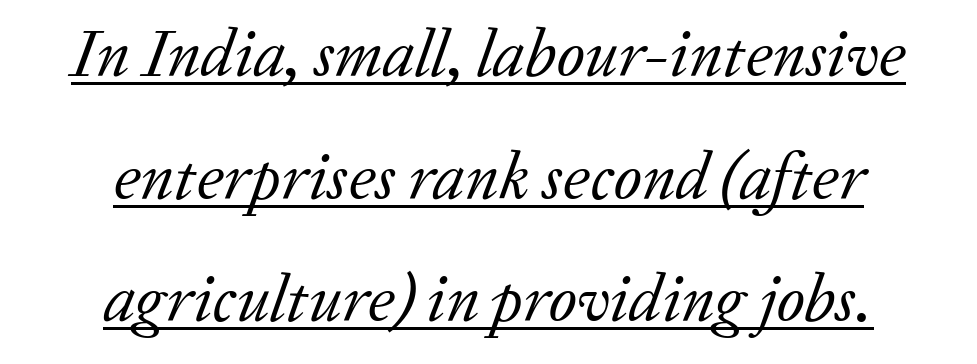
The image shows 67 px regular-weight serif type, italic (leaning right); set centered, line spacing 1.83x, normal letter spacing, underlined; low stroke contrast and a medium x-height.
